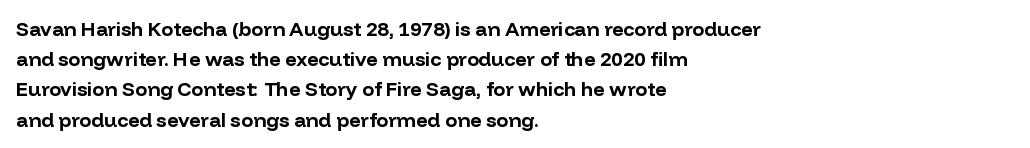
Where is the straight margin? On the left. Between one letter and the next there's only the usual sliver of space. Is there any slant? The stems are plumb. Every letter is thick-stroked: bold, no question.
